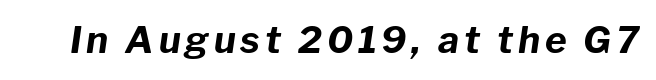
Q: Is the text bold? A: Yes.
Q: Is the text italic (slanted)? A: Yes, it leans right by about 8 degrees.
Q: Is the text underlined? A: No.
Q: Width (condensed, normal, or wide)? A: Normal.
Q: Stroke contrast? A: Low.
Q: x-height? A: Medium.
Q: Monospaced? A: No.
